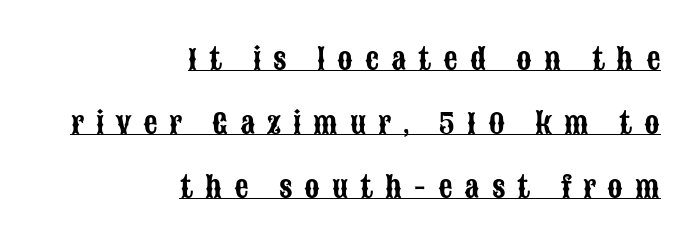
Q: Is the text italic (slanted)? A: No, it is upright.
Q: Is the typeface a serif or a sans-serif typeface? A: Sans-serif.
Q: Is the text underlined? A: Yes.
Q: How is the paragraph aligned? A: Right-aligned.
Q: Is the spacing between letters normal or unusually wide? A: Unusually wide.
Q: Is the spacing between lines tight, normal or loose? A: Loose.
Q: Width (condensed, normal, or wide)? A: Condensed.
Q: Stroke contrast? A: Low.
Q: x-height? A: Large.
Q: Monospaced? A: No.
